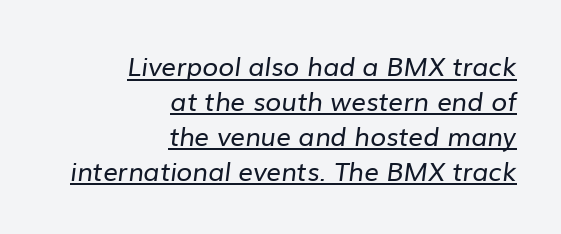
{"bold": "no", "underline": "yes", "align": "right", "line_spacing": "normal", "line_spacing_ratio": 1.34, "letter_spacing": "normal", "letter_spacing_em": 0.0, "glyph_px": 26}
